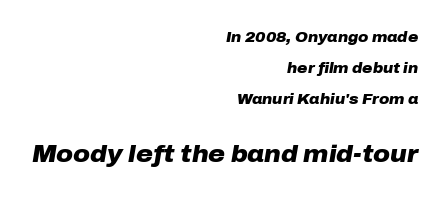
Q: Is the text bold? A: Yes.
Q: Is the text italic (slanted)? A: Yes, it leans right by about 10 degrees.
Q: Is the text underlined? A: No.
Q: How is the paragraph aligned? A: Right-aligned.
Q: Is the spacing between letters normal or unusually wide? A: Normal.
Q: Is the spacing between lines tight, normal or loose? A: Loose.
Q: Which block of text is set in a larger size, the first (top) or the second (bottom)? A: The second (bottom) one.
